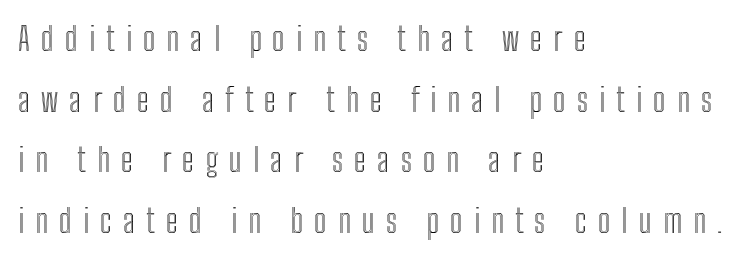
{"italic": "no", "width": "condensed", "x_height": "medium", "monospaced": "no", "underline": "no", "align": "left", "line_spacing_ratio": 1.84, "letter_spacing": "wide", "letter_spacing_em": 0.34, "glyph_px": 33}
